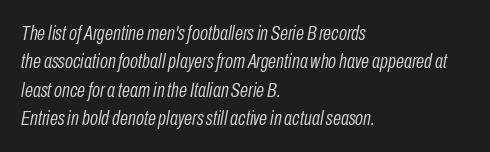
The image shows 21 px text type, italic (leaning right); set left-aligned, normal line spacing (1.35x), normal letter spacing, not underlined.
